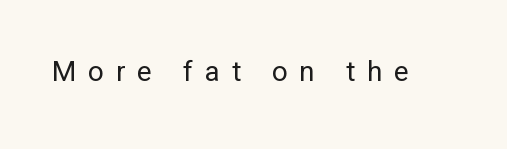
Q: Is the text bold? A: No.
Q: Is the text italic (slanted)? A: No, it is upright.
Q: Is the typeface a serif or a sans-serif typeface? A: Sans-serif.
Q: Is the text underlined? A: No.
Q: Is the spacing between letters normal or unusually wide? A: Unusually wide.
Q: Width (condensed, normal, or wide)? A: Normal.
Q: Stroke contrast? A: Low.
Q: x-height? A: Medium.
Q: Monospaced? A: No.
